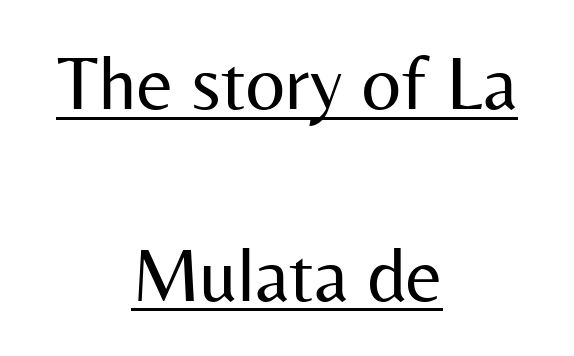
{"serif": "no", "italic": "no", "bold": "no", "weight": "regular", "width": "normal", "stroke_contrast": "medium", "x_height": "medium", "monospaced": "no", "underline": "yes", "align": "center", "line_spacing": "loose", "line_spacing_ratio": 2.49, "letter_spacing": "normal", "letter_spacing_em": 0.0, "glyph_px": 77}
